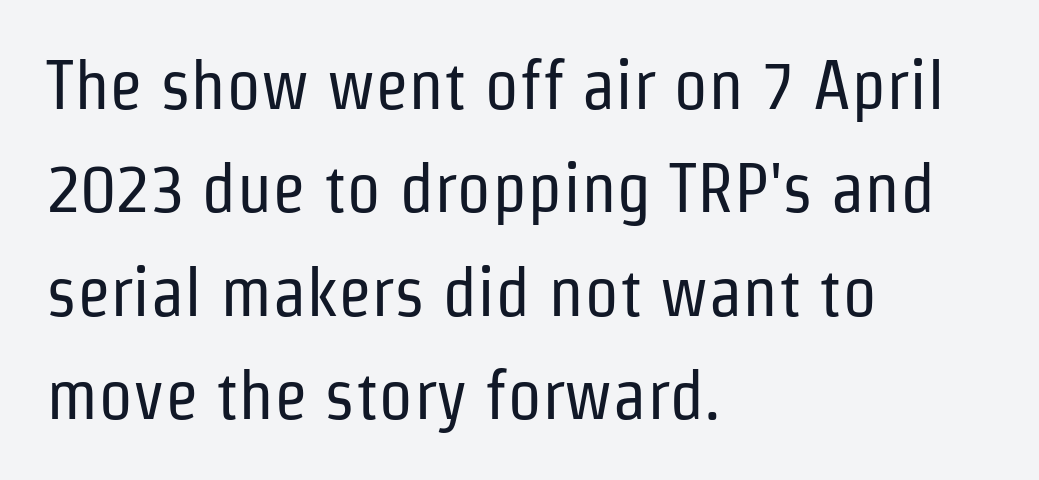
The image shows 69 px regular-weight, condensed sans-serif type, upright; set left-aligned, normal line spacing (1.5x), normal letter spacing, not underlined; low stroke contrast and a medium x-height.
